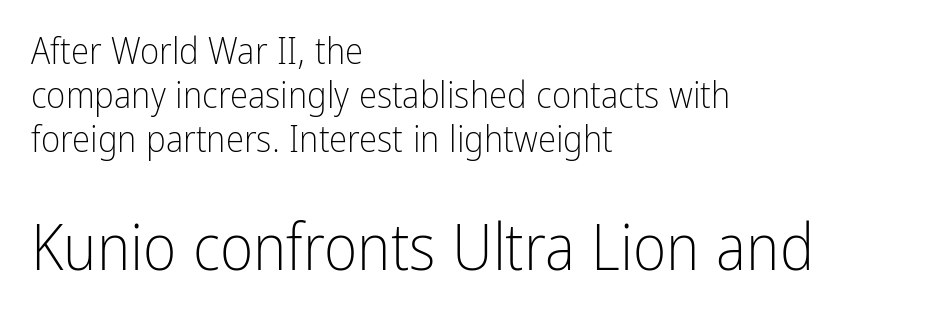
Beneath every word, the page is bare. Nothing heavy about these letters — not bold at all. Nobody touched the tracking dial on this one. Serif or sans? Sans — the stroke terminals are bare. If you drew a ruler down the left edge, every line would touch it. The later block is typeset at a bigger size than the earlier block.
